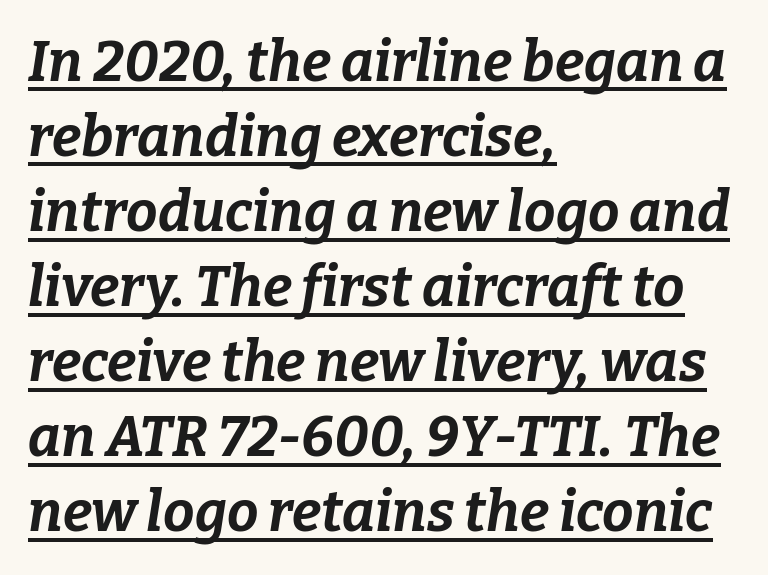
Q: Is the text bold? A: Yes.
Q: Is the text italic (slanted)? A: Yes, it leans right by about 9 degrees.
Q: Is the text underlined? A: Yes.
Q: How is the paragraph aligned? A: Left-aligned.
Q: Is the spacing between letters normal or unusually wide? A: Normal.
Q: Is the spacing between lines tight, normal or loose? A: Normal.
Q: Width (condensed, normal, or wide)? A: Normal.
Q: Stroke contrast? A: Low.
Q: x-height? A: Medium.
Q: Monospaced? A: No.
